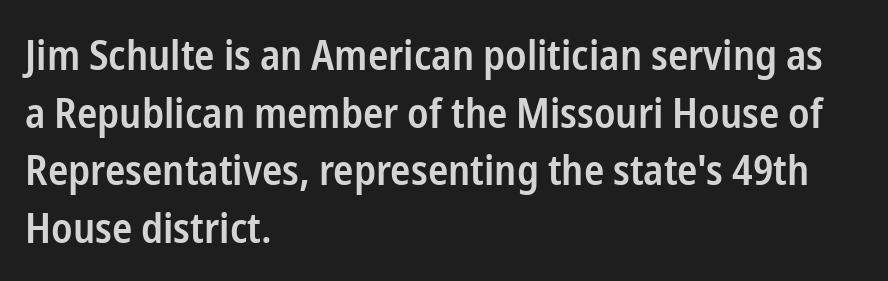
{"serif": "no", "italic": "no", "bold": "semi", "weight": "semibold", "width": "condensed", "stroke_contrast": "low", "x_height": "medium", "monospaced": "no", "underline": "no", "align": "left", "line_spacing": "normal", "line_spacing_ratio": 1.37, "letter_spacing": "normal", "letter_spacing_em": 0.0, "glyph_px": 42}
